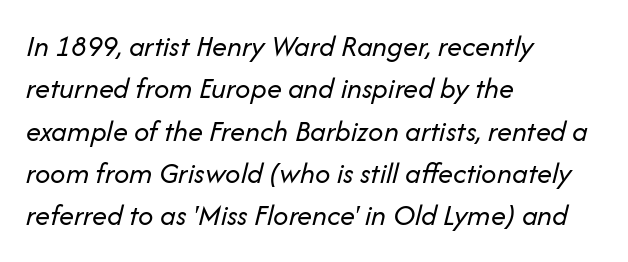
{"italic": "yes", "lean": "right", "slant_degrees": 14, "bold": "no", "weight": "regular", "width": "normal", "stroke_contrast": "low", "x_height": "medium", "monospaced": "no", "underline": "no", "align": "left", "line_spacing": "normal", "line_spacing_ratio": 1.41, "letter_spacing": "normal", "letter_spacing_em": 0.0, "glyph_px": 30}
